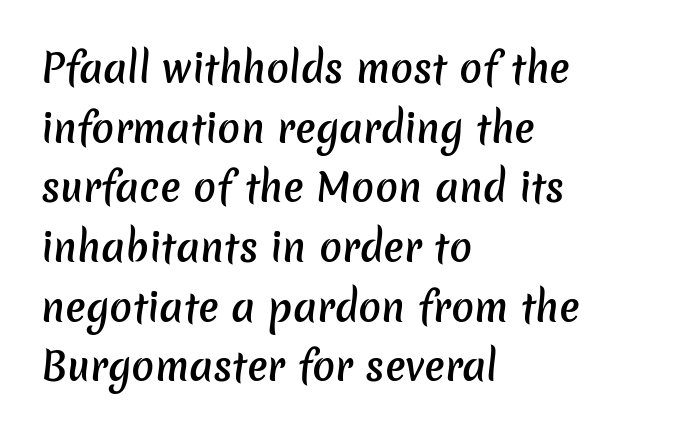
The image shows 38 px semibold sans-serif type; set left-aligned, normal line spacing (1.57x), normal letter spacing, not underlined; low stroke contrast and a medium x-height.
